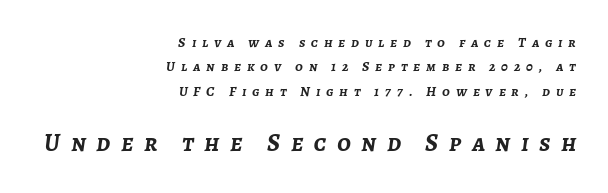
{"italic": "yes", "lean": "right", "slant_degrees": 7, "bold": "yes", "underline": "no", "align": "right", "line_spacing_ratio": 1.75, "letter_spacing": "wide", "letter_spacing_em": 0.42, "larger_block": "second", "size_ratio": 1.79, "glyph_px": 25}
